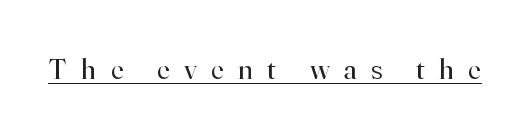
Q: Is the text bold? A: No.
Q: Is the text italic (slanted)? A: No, it is upright.
Q: Is the typeface a serif or a sans-serif typeface? A: Serif.
Q: Is the text underlined? A: Yes.
Q: Is the spacing between letters normal or unusually wide? A: Unusually wide.
Q: Width (condensed, normal, or wide)? A: Normal.
Q: Stroke contrast? A: High.
Q: x-height? A: Small.
Q: Monospaced? A: No.
